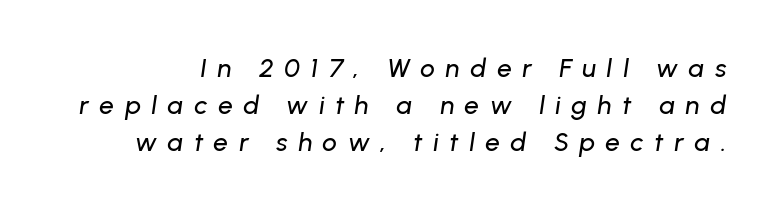
The image shows 26 px text type, italic (leaning right); set normal line spacing (1.42x), unusually wide letter spacing (+0.41 em), not underlined.
